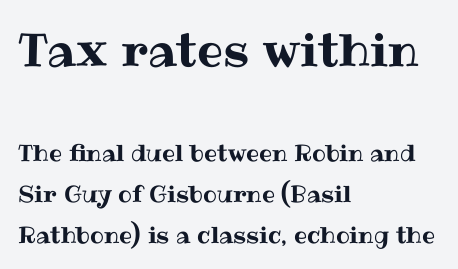
Proportional: the letters do not fall into vertical columns. The axis of the letterforms is exactly vertical. The more generous point size was reserved for the upper chunk. The area under the type is left untouched. Compared with a centered layout, this one pins lines to the left instead. Between one letter and the next there's only the usual sliver of space.
